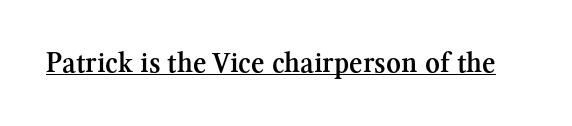
Are there feet on the stems? There are — it's a serif. The passage shown is underscored from start to finish. This sample has the flowing, uneven cadence of proportional lettering. A fair bit of extra ink — the face is semibold, not bold. Spacing between characters is what you'd get straight out of the box.
